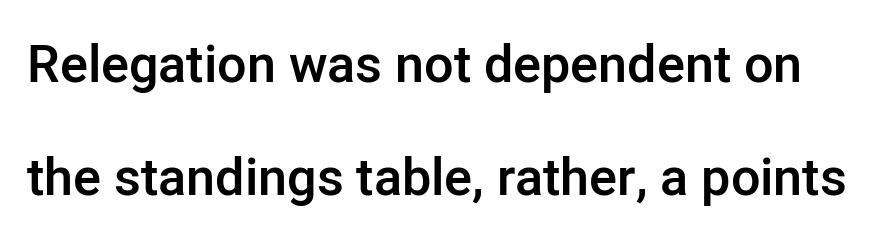
{"serif": "no", "italic": "no", "bold": "semi", "weight": "semibold", "width": "normal", "stroke_contrast": "low", "x_height": "medium", "monospaced": "no", "underline": "no", "line_spacing": "loose", "line_spacing_ratio": 2.17, "letter_spacing": "normal", "letter_spacing_em": 0.0, "glyph_px": 52}
